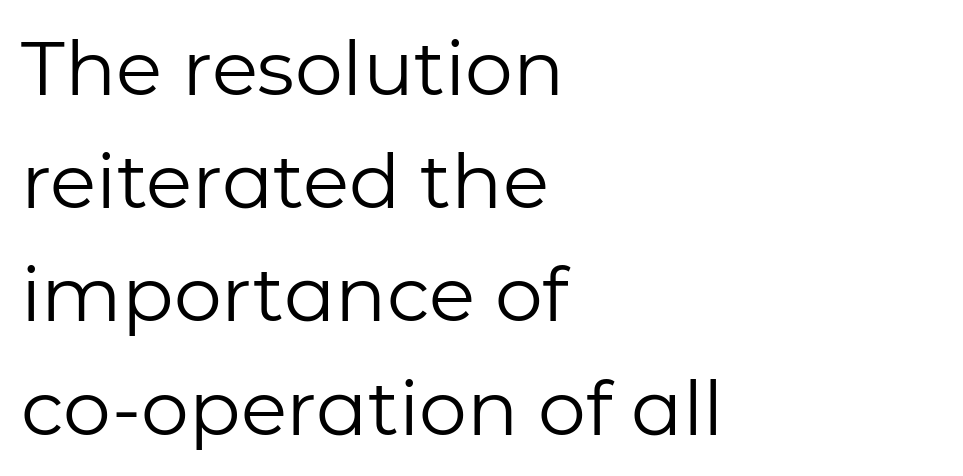
Q: Is the text bold? A: No.
Q: Is the text italic (slanted)? A: No, it is upright.
Q: Is the typeface a serif or a sans-serif typeface? A: Sans-serif.
Q: Is the text underlined? A: No.
Q: How is the paragraph aligned? A: Left-aligned.
Q: Is the spacing between letters normal or unusually wide? A: Normal.
Q: Is the spacing between lines tight, normal or loose? A: Normal.
Q: Width (condensed, normal, or wide)? A: Normal.
Q: Stroke contrast? A: Low.
Q: x-height? A: Medium.
Q: Monospaced? A: No.
